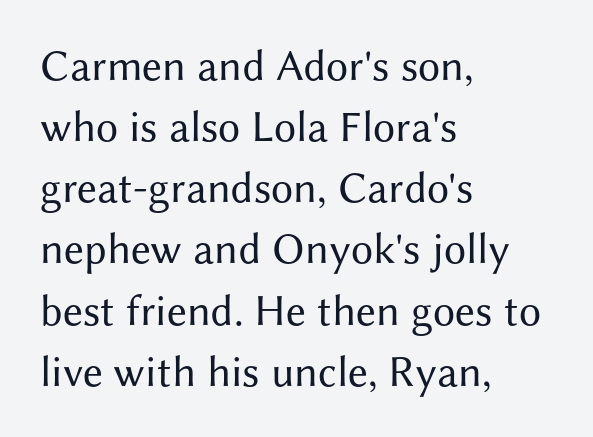
{"serif": "no", "italic": "no", "bold": "no", "weight": "regular", "width": "normal", "stroke_contrast": "medium", "x_height": "medium", "monospaced": "no", "underline": "no", "align": "left", "line_spacing": "normal", "line_spacing_ratio": 1.39, "letter_spacing": "normal", "letter_spacing_em": 0.0, "glyph_px": 44}
